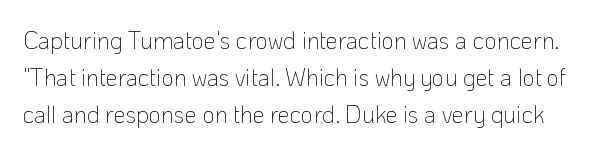
Q: Is the text bold? A: No.
Q: Is the text italic (slanted)? A: No, it is upright.
Q: Is the text underlined? A: No.
Q: Is the spacing between letters normal or unusually wide? A: Normal.
Q: Is the spacing between lines tight, normal or loose? A: Normal.
